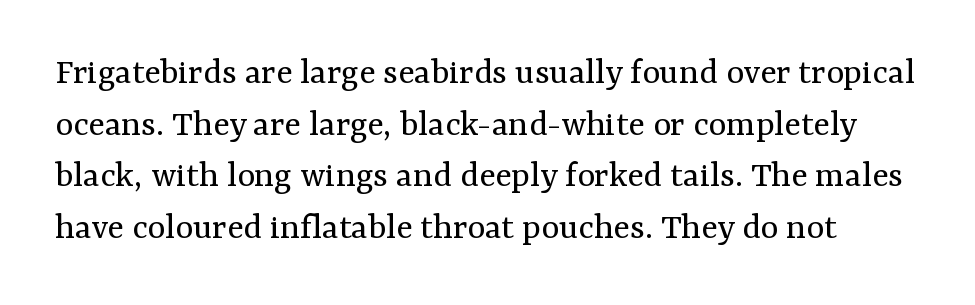
Font category for this specimen: serif. Regular leading. A typesetter would call this proportional, since set widths differ per character. How are the letters spaced? Ordinarily, with no added tracking. Decoration check: the copy has no underline. Caption: face not bold, strokes unweighted.
